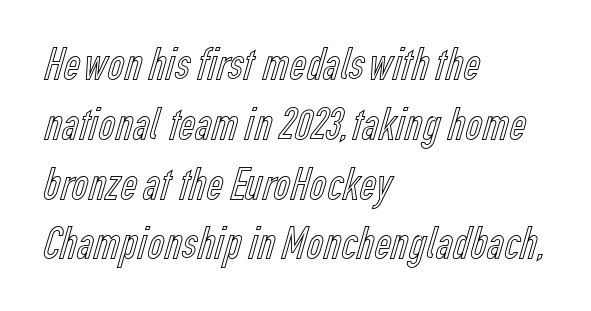
{"width": "condensed", "x_height": "medium", "monospaced": "no", "underline": "no", "align": "left", "line_spacing": "normal", "line_spacing_ratio": 1.3, "letter_spacing": "normal", "letter_spacing_em": 0.0, "glyph_px": 46}
